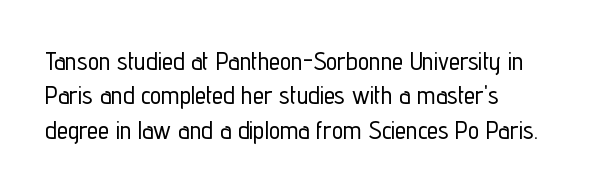
{"italic": "no", "underline": "no", "align": "left", "line_spacing": "normal", "line_spacing_ratio": 1.38, "letter_spacing": "normal", "letter_spacing_em": 0.0, "glyph_px": 25}
